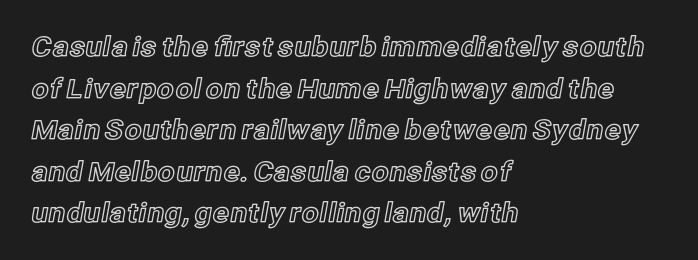
Q: Is the text italic (slanted)? A: Yes.
Q: Is the text underlined? A: No.
Q: How is the paragraph aligned? A: Left-aligned.
Q: Is the spacing between letters normal or unusually wide? A: Normal.
Q: Is the spacing between lines tight, normal or loose? A: Normal.
